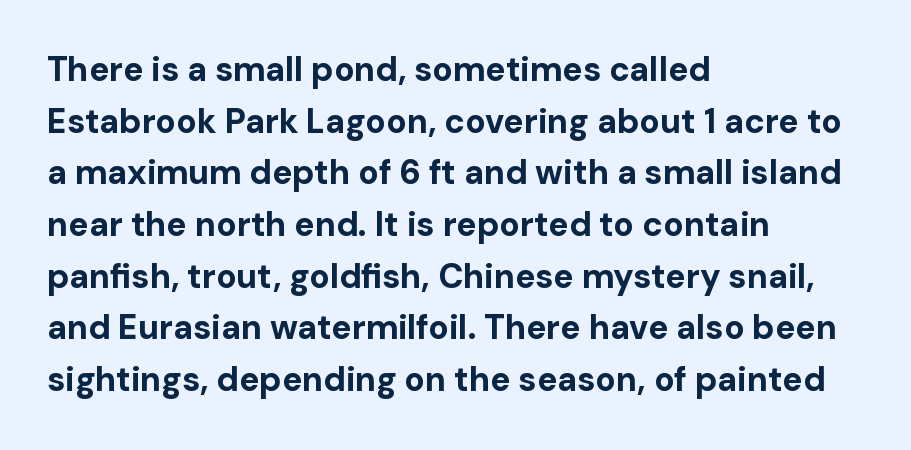
Q: Is the text bold? A: Yes.
Q: Is the text italic (slanted)? A: No, it is upright.
Q: Is the typeface a serif or a sans-serif typeface? A: Sans-serif.
Q: Is the text underlined? A: No.
Q: How is the paragraph aligned? A: Left-aligned.
Q: Is the spacing between letters normal or unusually wide? A: Normal.
Q: Is the spacing between lines tight, normal or loose? A: Normal.
Q: Width (condensed, normal, or wide)? A: Normal.
Q: Stroke contrast? A: Low.
Q: x-height? A: Medium.
Q: Monospaced? A: No.
